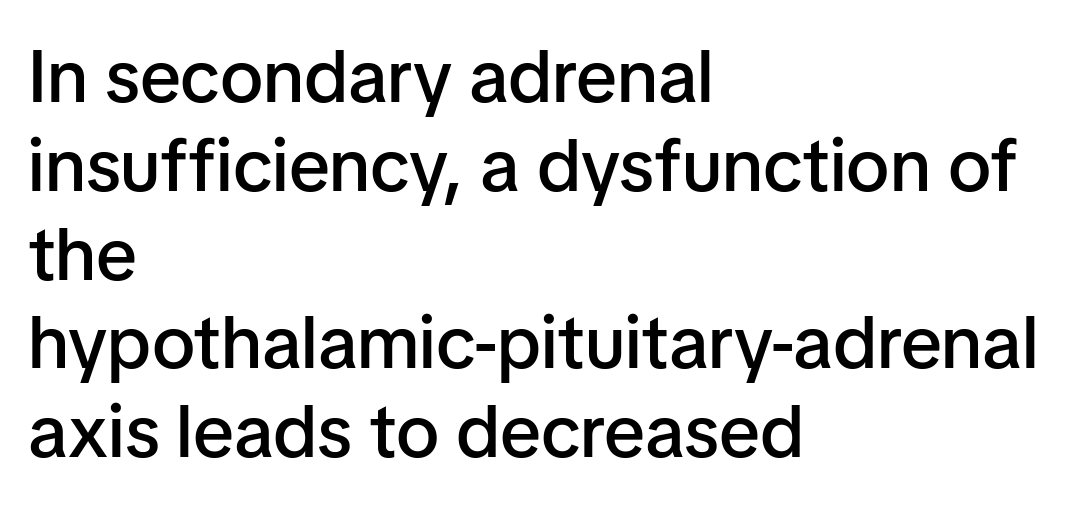
Underline: absent. These lines stack with their left ends in a neat column. How are the letters spaced? Ordinarily, with no added tracking. A typesetter would mark this as roman, not italic. Set as a demibold, roughly 600 on the weight scale. The designer went with a sans here, leaving each stem footless.
